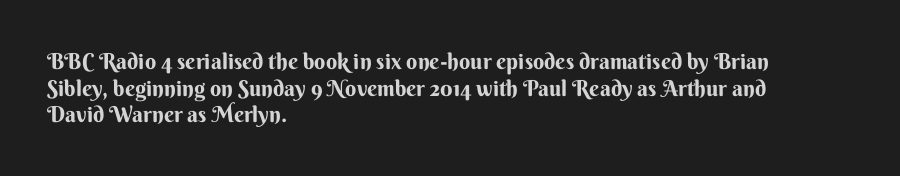
The image shows 22 px bold type, upright; set left-aligned, line spacing 1.21x, normal letter spacing, not underlined.
